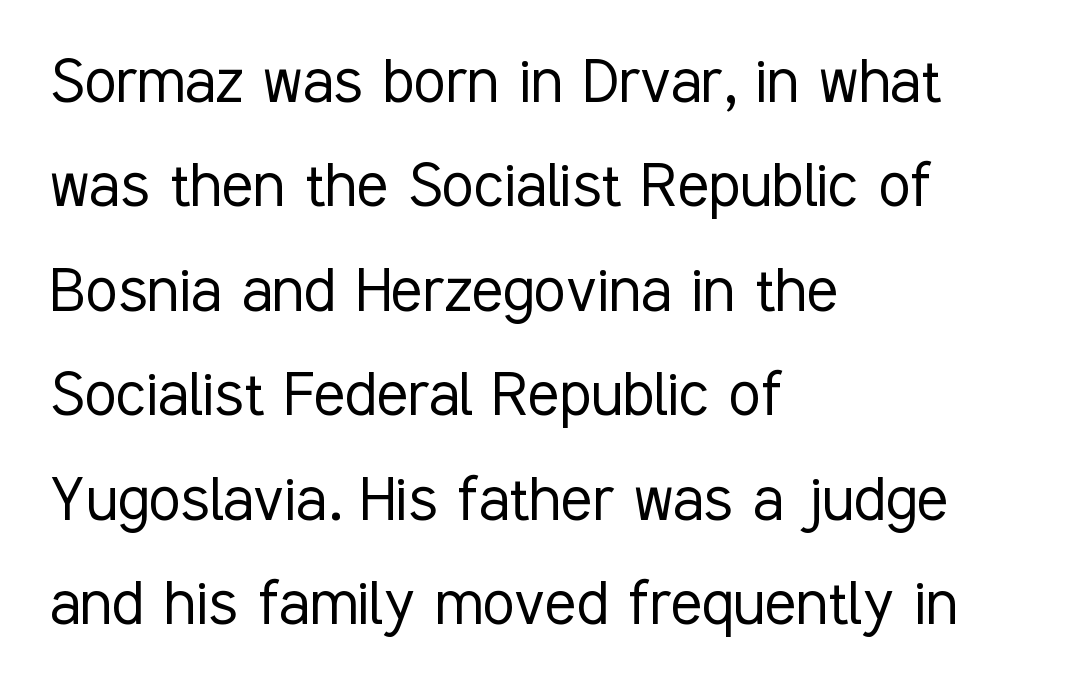
This sample uses an upright cut, with every glyph sitting square on the baseline. Students, note that the glyphs here touch the page at normal intervals. Leading: standard. Do the characters align in a grid? No, the font is proportional. Vertical stems look standard width or narrower in stroke. The glyphs are unaccompanied by any horizontal stroke below them.
